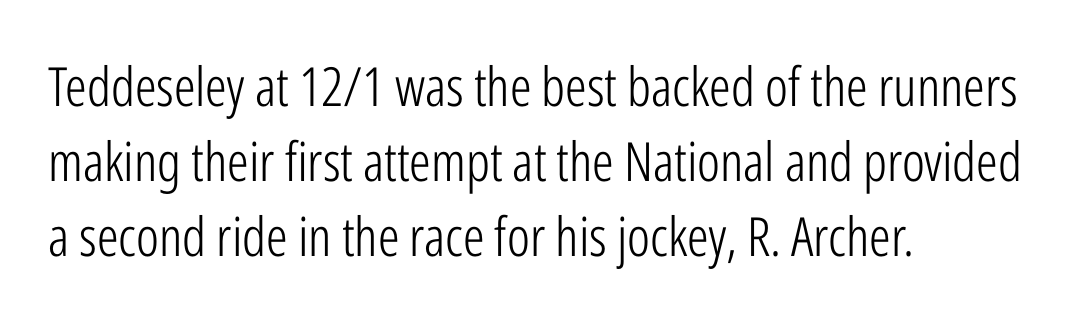
{"serif": "no", "italic": "no", "bold": "no", "weight": "light", "width": "condensed", "stroke_contrast": "low", "x_height": "medium", "monospaced": "no", "underline": "no", "align": "left", "line_spacing": "normal", "line_spacing_ratio": 1.39, "letter_spacing": "normal", "letter_spacing_em": 0.0, "glyph_px": 54}
